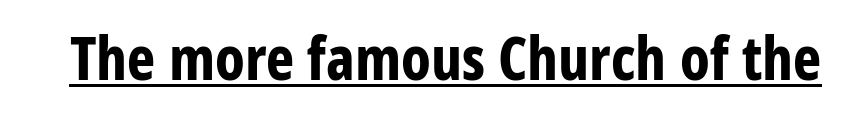
The image shows 60 px bold, condensed sans-serif type, upright; set normal letter spacing, underlined; low stroke contrast and a medium x-height.
